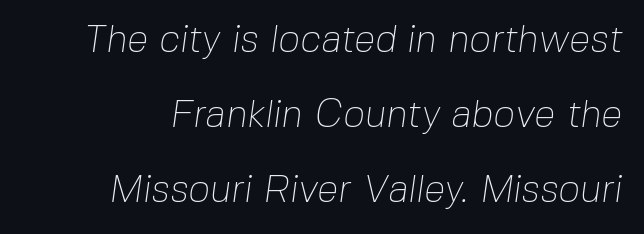
Lines of text with bare space underneath. Type style note: lacks serifs. The passage shown is typed in a proportional face where columns would drift. Students, note that the glyphs here touch the page at normal intervals.
